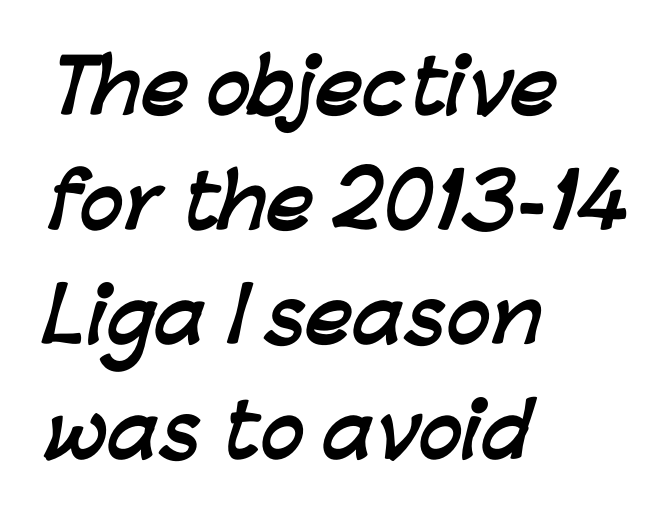
The image shows 73 px semibold sans-serif type; set left-aligned, normal line spacing (1.57x), normal letter spacing, not underlined; low stroke contrast and a medium x-height.
